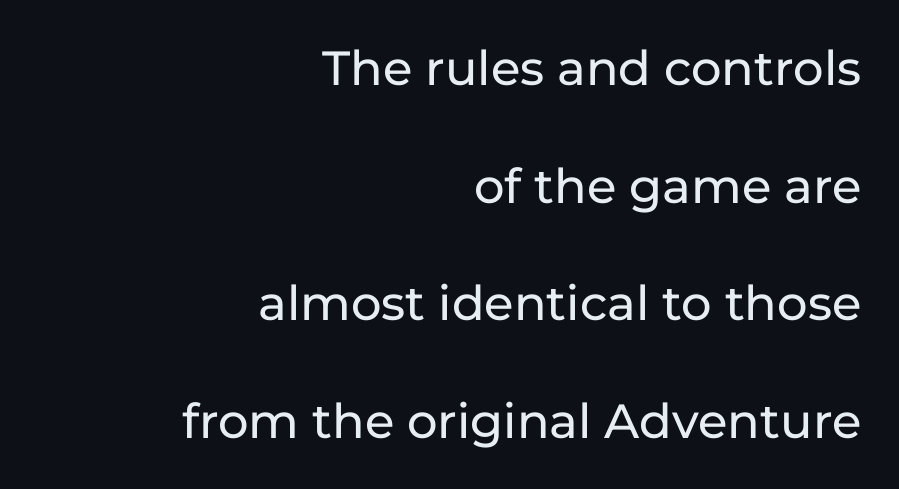
The image shows 48 px sans-serif type, upright; set right-aligned, loose line spacing (2.45x), normal letter spacing, not underlined; low stroke contrast and a medium x-height.
